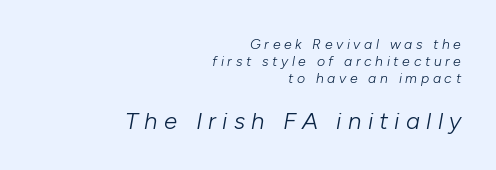
Type without underlining. This rendering widens character spacing well past its baseline value. Typeset ragged left — the right edge is the straight one. The second block has been scaled up relative to the first. The font is comparable to plain body text, perhaps lighter. The letters are slanted; this is an italic face.
